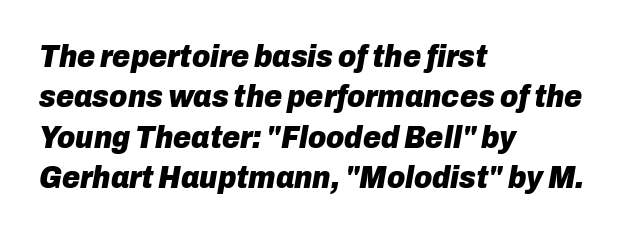
The image shows 31 px heavy type, italic (leaning right); set left-aligned, normal line spacing (1.3x), normal letter spacing, not underlined; low stroke contrast and a medium x-height.
